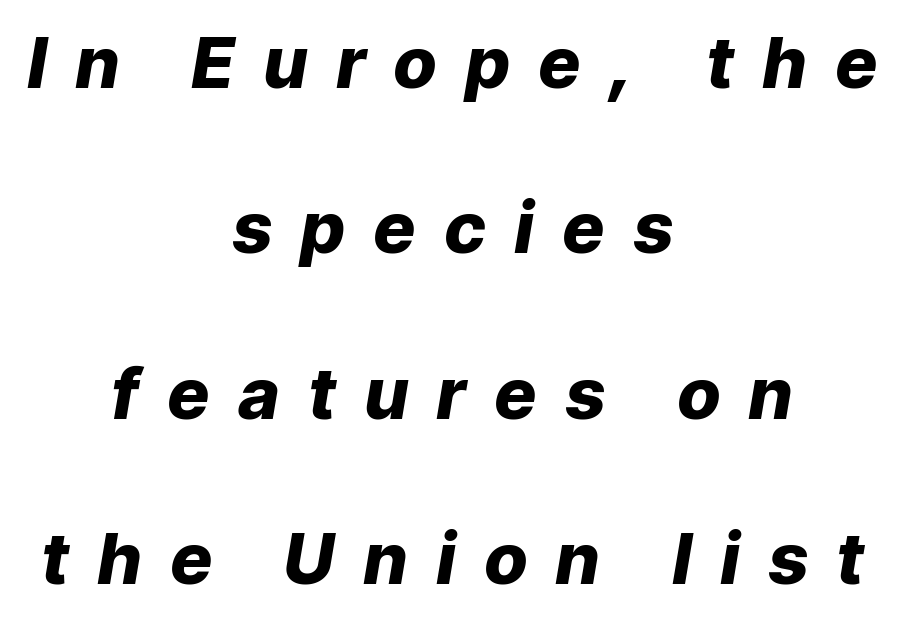
Q: Is the text bold? A: Yes.
Q: Is the text italic (slanted)? A: Yes, it leans right by about 9 degrees.
Q: Is the text underlined? A: No.
Q: How is the paragraph aligned? A: Centered.
Q: Is the spacing between letters normal or unusually wide? A: Unusually wide.
Q: Is the spacing between lines tight, normal or loose? A: Loose.
Q: Width (condensed, normal, or wide)? A: Normal.
Q: Stroke contrast? A: Low.
Q: x-height? A: Medium.
Q: Monospaced? A: No.
